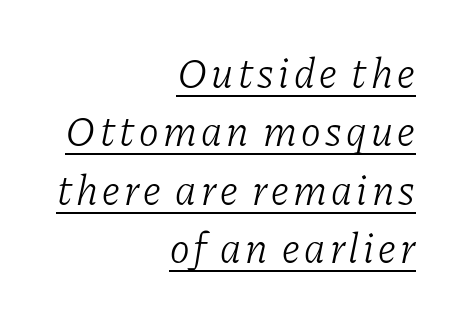
This sample uses an oblique cut, with every glyph tilted off the vertical. Font category for this specimen: serif. The rendered words wear a rule along their underside. Heaviness? Minimal to ordinary, like unemphasized prose. Note the varied advance widths — an 'i' is clearly narrower than an 'm'.
